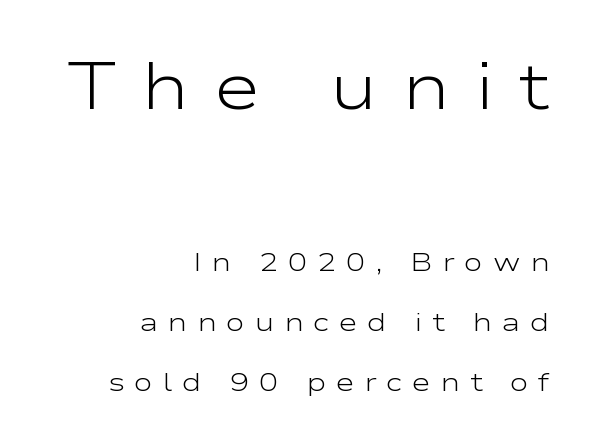
The type sits square on the baseline with zero lean. Regarding leading, the lines here are spaced well apart. Tracking value appears strongly positive — letters spread wide. The font sits on the lighter half of the weight spectrum, regular included. Only glyphs here, with clear space below each row. The passage shown is typed in a proportional face where columns would drift.
